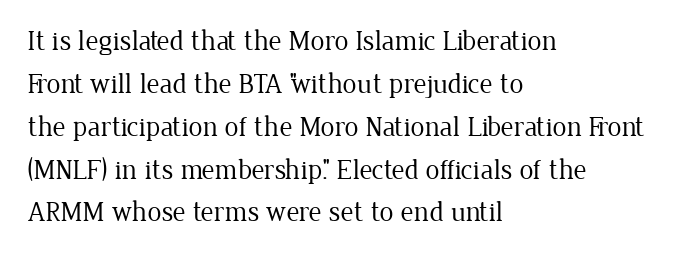
The image shows 28 px regular-weight serif type, upright; set left-aligned, normal line spacing (1.53x), normal letter spacing, not underlined; low stroke contrast and a medium x-height.
